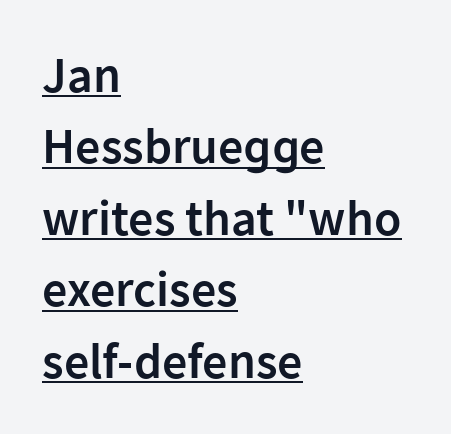
The image shows 50 px semibold sans-serif type, upright; set left-aligned, normal line spacing (1.43x), normal letter spacing, underlined; low stroke contrast and a medium x-height.
